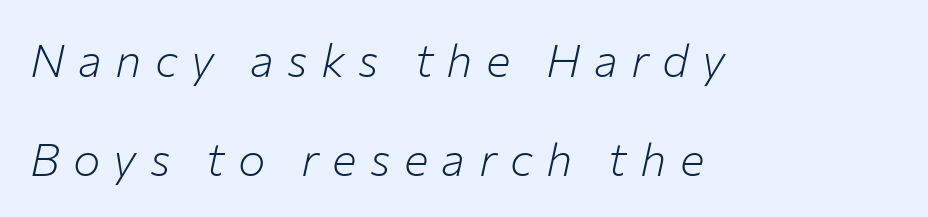
{"italic": "yes", "lean": "right", "slant_degrees": 12, "bold": "no", "weight": "light", "width": "normal", "stroke_contrast": "low", "x_height": "medium", "monospaced": "no", "underline": "no", "align": "left", "line_spacing": "loose", "line_spacing_ratio": 2.16, "letter_spacing": "wide", "letter_spacing_em": 0.29, "glyph_px": 46}
